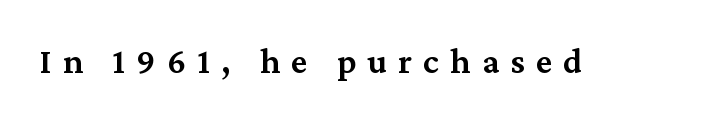
Serif or sans? Serif — the stroke terminals have little feet. These lines carry some extra weight — a demibold, not a full bold. You can tell it's not italic because the verticals are truly vertical. Beneath every word, the page is bare. Observe the wide spacing: letters keep a clear distance from each other.
